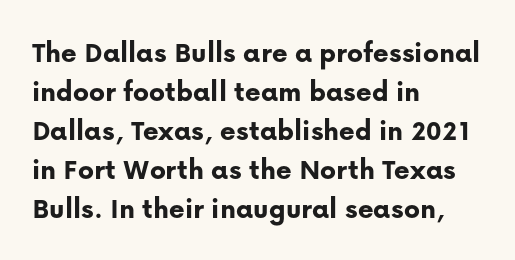
{"serif": "no", "italic": "no", "bold": "yes", "weight": "bold", "width": "normal", "stroke_contrast": "low", "x_height": "medium", "monospaced": "no", "underline": "no", "align": "left", "line_spacing": "normal", "line_spacing_ratio": 1.3, "letter_spacing": "normal", "letter_spacing_em": 0.0, "glyph_px": 30}
